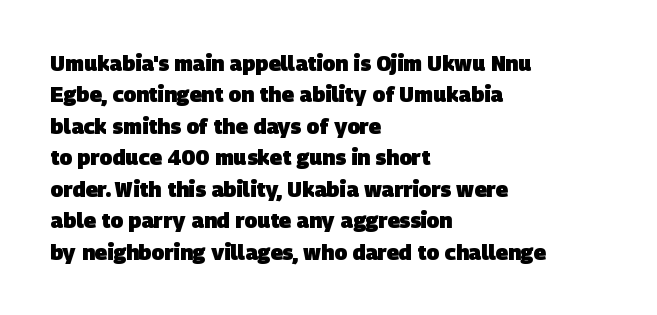
The image shows 21 px bold type; set left-aligned, normal line spacing (1.5x), normal letter spacing, not underlined.
